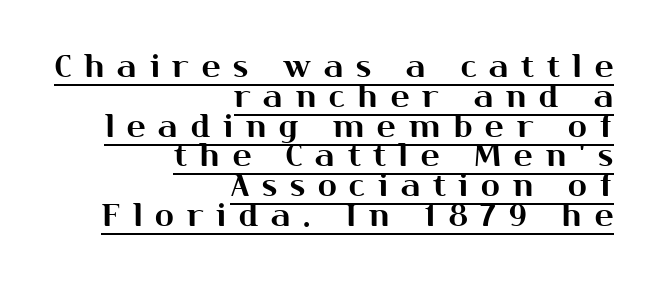
Q: Is the text italic (slanted)? A: No, it is upright.
Q: Is the typeface a serif or a sans-serif typeface? A: Sans-serif.
Q: Is the text underlined? A: Yes.
Q: How is the paragraph aligned? A: Right-aligned.
Q: Is the spacing between letters normal or unusually wide? A: Unusually wide.
Q: Is the spacing between lines tight, normal or loose? A: Tight.
Q: Width (condensed, normal, or wide)? A: Normal.
Q: Stroke contrast? A: Medium.
Q: x-height? A: Medium.
Q: Monospaced? A: No.
